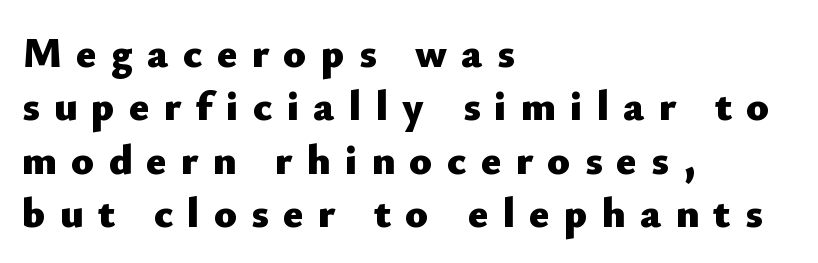
Is the block centered? No — it sits flush against the left margin. The type is letterspaced generously, with wide tracking. The zone under the glyphs is completely vacant. The lettering holds an erect, upright posture throughout.
